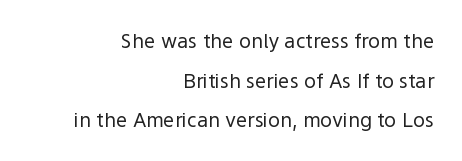
The image shows 20 px text type, upright; set right-aligned, loose line spacing (1.98x), normal letter spacing, not underlined.
